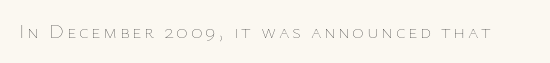
Q: Is the text bold? A: No.
Q: Is the text italic (slanted)? A: No, it is upright.
Q: Is the text underlined? A: No.
